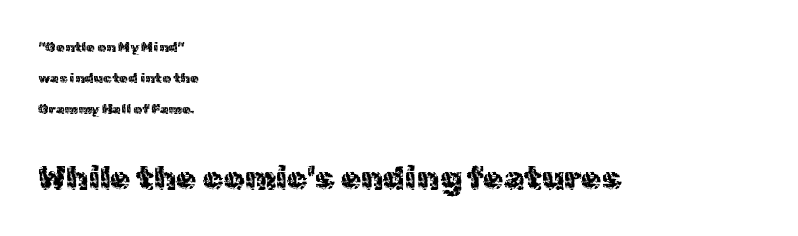
The image shows 33 px regular-weight sans-serif type, upright; set left-aligned, loose line spacing (2.22x), normal letter spacing, not underlined; the second (bottom) block is 2.36x larger; a medium x-height.
